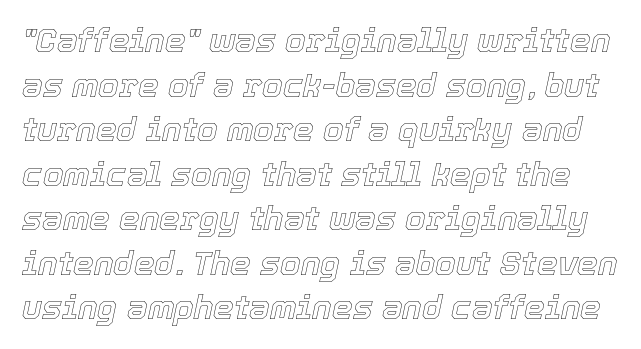
The image shows 33 px text type, italic (leaning right); set normal line spacing (1.35x), normal letter spacing, not underlined; a medium x-height.
